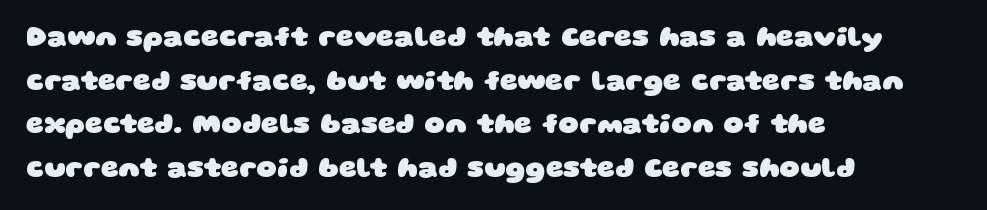
Heavy, bold letterforms. Horizontal alignment here is leftward, the default for most running prose. Vertical spacing — default. The zone under the glyphs is completely vacant. This rendering employs a face without finishing strokes, i.e., a sans-serif. Tracking here is standard; glyphs follow each other at the usual distance.
